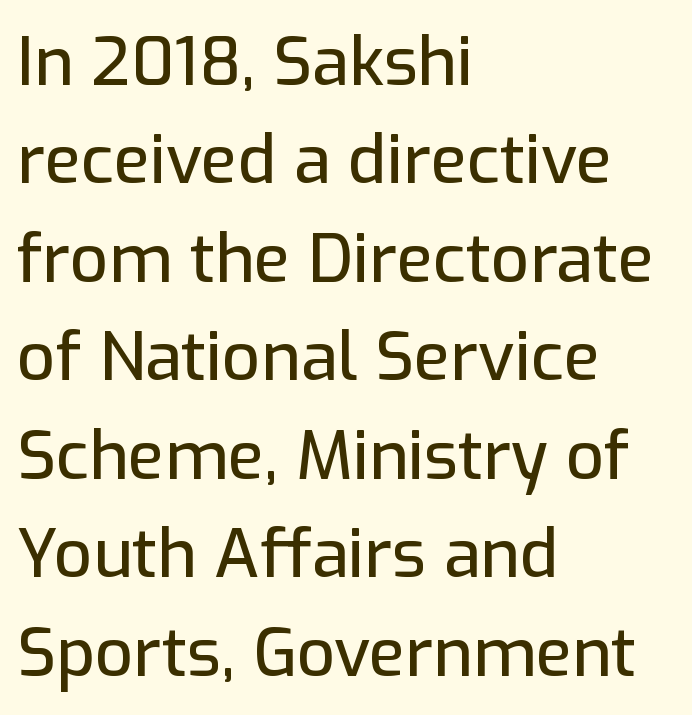
Q: Is the text italic (slanted)? A: No, it is upright.
Q: Is the typeface a serif or a sans-serif typeface? A: Sans-serif.
Q: Is the text underlined? A: No.
Q: How is the paragraph aligned? A: Left-aligned.
Q: Is the spacing between letters normal or unusually wide? A: Normal.
Q: Is the spacing between lines tight, normal or loose? A: Normal.
Q: Width (condensed, normal, or wide)? A: Normal.
Q: Stroke contrast? A: Low.
Q: x-height? A: Medium.
Q: Monospaced? A: No.
